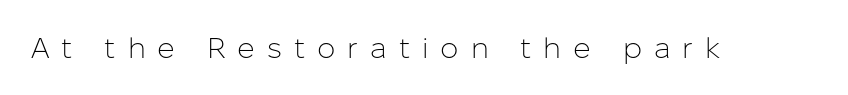
The image shows 29 px light sans-serif type, upright; set unusually wide letter spacing (+0.41 em), not underlined; low stroke contrast and a medium x-height.
